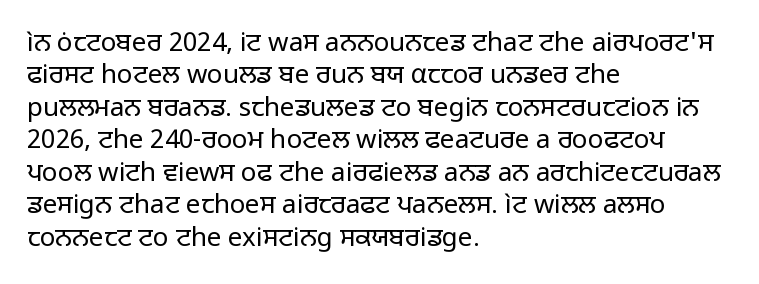
Q: Is the text bold? A: No.
Q: Is the text italic (slanted)? A: No, it is upright.
Q: Is the text underlined? A: No.
Q: How is the paragraph aligned? A: Left-aligned.
Q: Is the spacing between letters normal or unusually wide? A: Normal.
Q: Is the spacing between lines tight, normal or loose? A: Normal.
